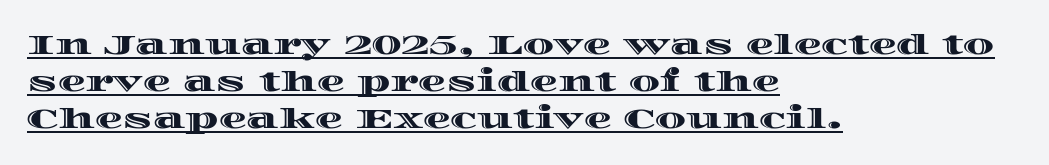
The image shows 28 px wide type, upright; set left-aligned, normal line spacing (1.33x), normal letter spacing, underlined; a large x-height.
